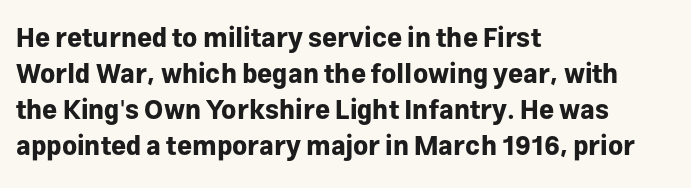
The image shows 26 px bold type, upright; set left-aligned, normal line spacing (1.39x), normal letter spacing, not underlined.
